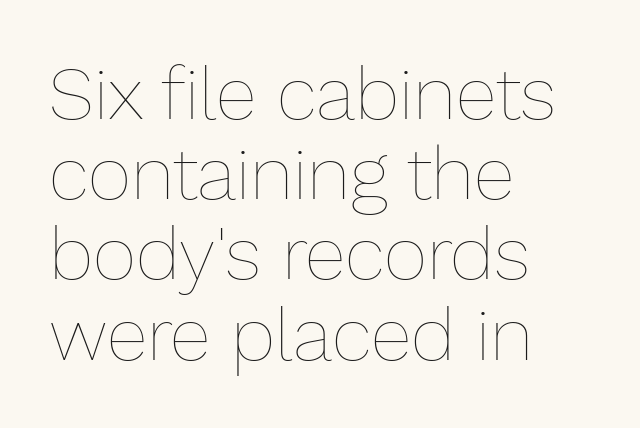
The image shows 75 px thin type, upright; set left-aligned, tight line spacing (1.07x), normal letter spacing, not underlined; low stroke contrast and a medium x-height.
